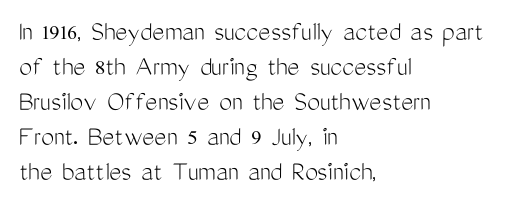
{"serif": "no", "italic": "no", "bold": "no", "weight": "light", "width": "condensed", "stroke_contrast": "medium", "x_height": "medium", "monospaced": "no", "underline": "no", "align": "left", "line_spacing_ratio": 1.21, "letter_spacing": "normal", "letter_spacing_em": 0.0, "glyph_px": 29}
